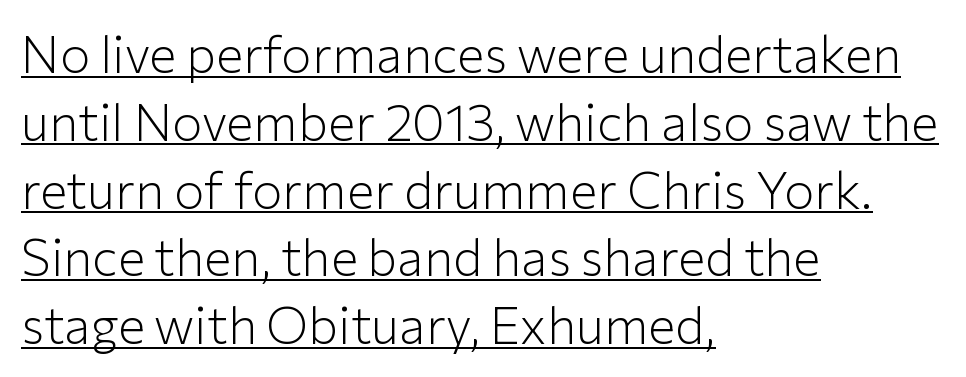
The image shows 51 px light sans-serif type, upright; set left-aligned, normal line spacing (1.33x), normal letter spacing, underlined; low stroke contrast and a medium x-height.
